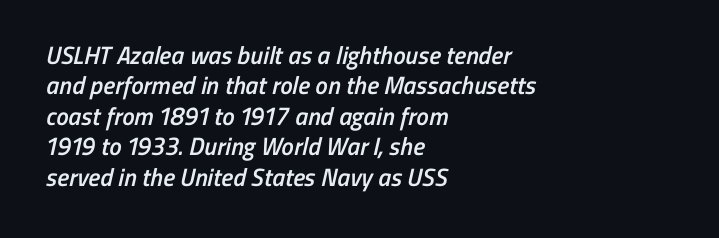
The image shows 25 px text type; set left-aligned, line spacing 1.22x, normal letter spacing, not underlined.
